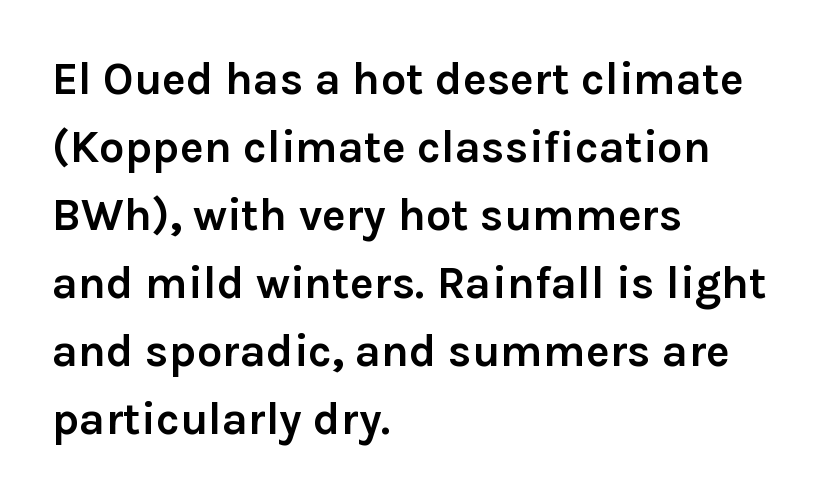
The image shows 45 px semibold sans-serif type, upright; set left-aligned, normal line spacing (1.51x), normal letter spacing, not underlined; low stroke contrast and a medium x-height.
